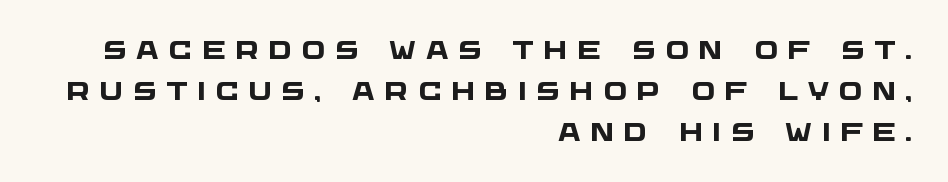
Q: Is the text bold? A: Yes.
Q: Is the text underlined? A: No.
Q: How is the paragraph aligned? A: Right-aligned.
Q: Is the spacing between letters normal or unusually wide? A: Unusually wide.
Q: Is the spacing between lines tight, normal or loose? A: Normal.
